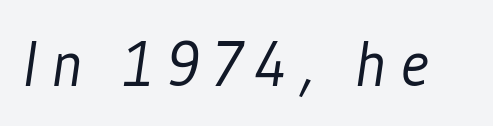
{"serif": "no", "bold": "no", "weight": "light", "width": "condensed", "stroke_contrast": "low", "x_height": "medium", "monospaced": "no", "underline": "no", "letter_spacing": "wide", "letter_spacing_em": 0.2, "glyph_px": 65}
